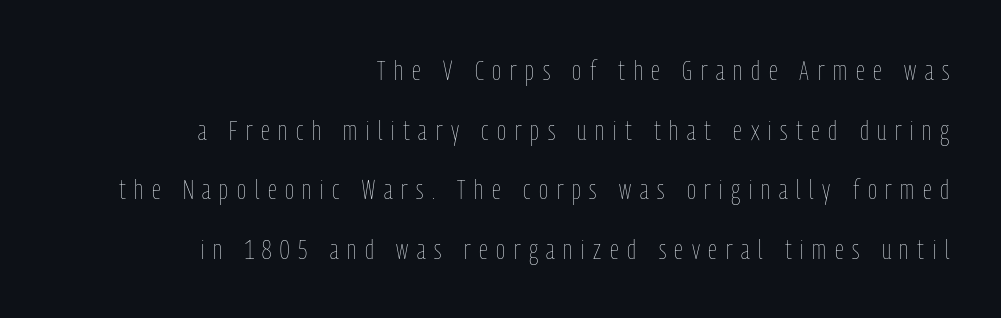
Q: Is the text bold? A: No.
Q: Is the text italic (slanted)? A: No, it is upright.
Q: Is the text underlined? A: No.
Q: How is the paragraph aligned? A: Right-aligned.
Q: Is the spacing between letters normal or unusually wide? A: Unusually wide.
Q: Is the spacing between lines tight, normal or loose? A: Loose.
Q: Width (condensed, normal, or wide)? A: Condensed.
Q: Stroke contrast? A: Low.
Q: x-height? A: Medium.
Q: Monospaced? A: No.
